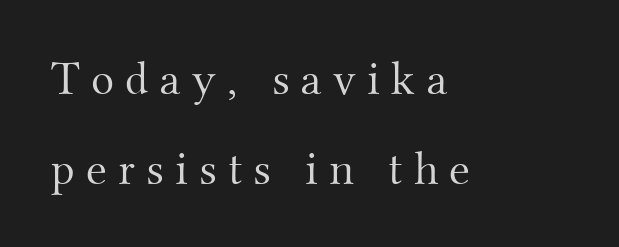
{"serif": "yes", "italic": "no", "bold": "no", "weight": "light", "width": "normal", "stroke_contrast": "medium", "x_height": "small", "monospaced": "no", "underline": "no", "align": "left", "line_spacing_ratio": 1.87, "letter_spacing": "wide", "letter_spacing_em": 0.23, "glyph_px": 48}
